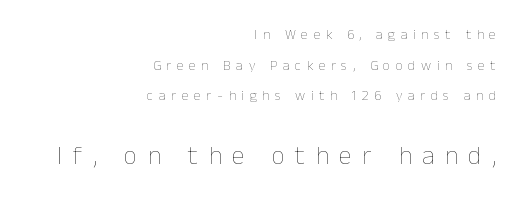
Compared with typical body copy, the letter spacing here is much looser. Type size steps up from the first block to the second. The string is rendered with underlining switched off. You can tell it's not italic because the verticals are truly vertical. Unbolded letterforms with no extra heft. Teacher's note: observe the even right margin — that is flush-right alignment.
